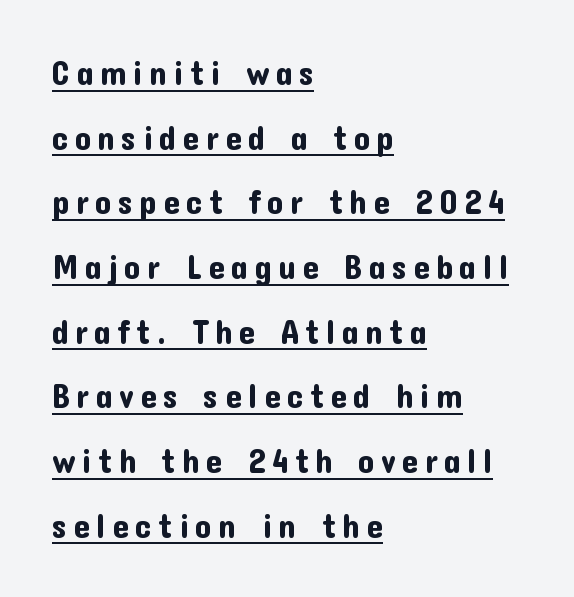
{"serif": "no", "italic": "no", "width": "normal", "stroke_contrast": "low", "x_height": "medium", "monospaced": "no", "underline": "yes", "align": "left", "line_spacing": "loose", "line_spacing_ratio": 1.96, "glyph_px": 33}
